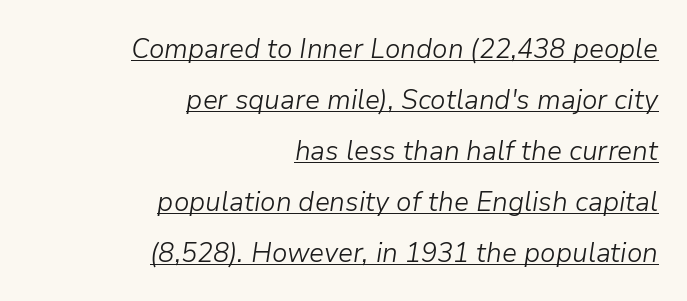
Italic? Definitely — the glyphs are oblique. Spacing between characters is what you'd get straight out of the box. Quick note: underline on. Is the type heavy? It reads as light-to-regular instead.
